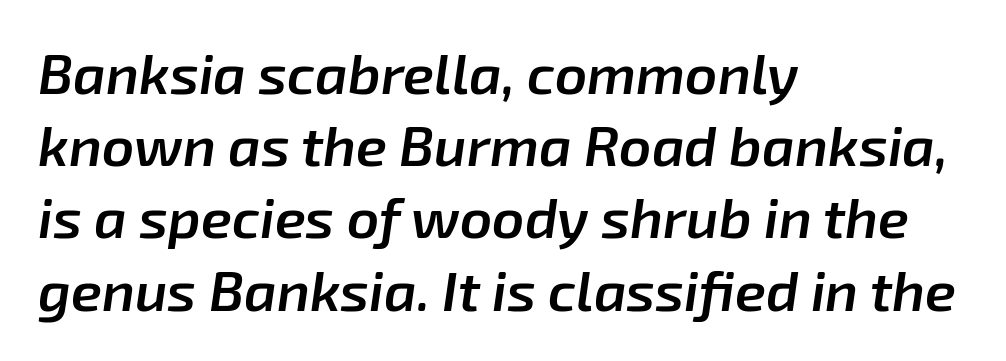
Q: Is the text bold? A: Semi-bold.
Q: Is the text italic (slanted)? A: Yes, it leans right by about 8 degrees.
Q: Is the text underlined? A: No.
Q: How is the paragraph aligned? A: Left-aligned.
Q: Is the spacing between letters normal or unusually wide? A: Normal.
Q: Is the spacing between lines tight, normal or loose? A: Normal.
Q: Width (condensed, normal, or wide)? A: Normal.
Q: Stroke contrast? A: Low.
Q: x-height? A: Medium.
Q: Monospaced? A: No.
